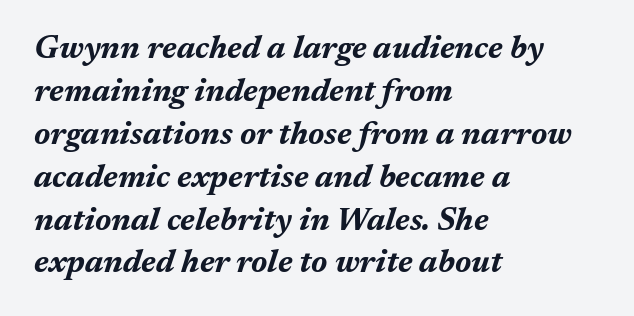
The image shows 32 px bold type, italic (leaning right); set left-aligned, normal line spacing (1.34x), normal letter spacing, not underlined; medium stroke contrast and a medium x-height.
